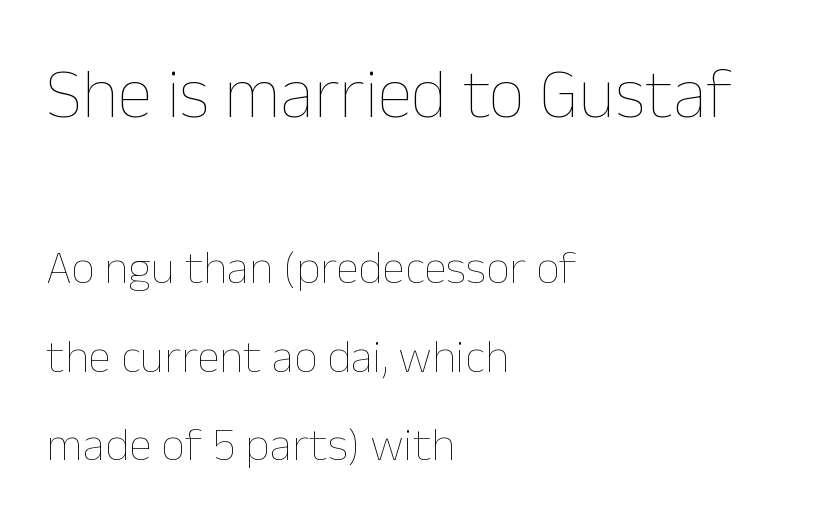
{"italic": "no", "bold": "no", "weight": "thin", "width": "normal", "stroke_contrast": "low", "x_height": "medium", "monospaced": "no", "underline": "no", "align": "left", "line_spacing_ratio": 1.88, "letter_spacing": "normal", "letter_spacing_em": 0.0, "larger_block": "first", "size_ratio": 1.51, "glyph_px": 71}
